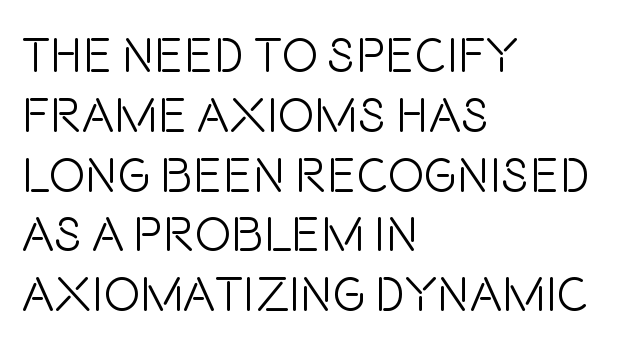
{"serif": "no", "italic": "no", "bold": "no", "weight": "light", "width": "condensed", "stroke_contrast": "low", "x_height": "large", "monospaced": "no", "underline": "no", "align": "left", "line_spacing_ratio": 1.22, "letter_spacing": "normal", "letter_spacing_em": 0.0, "glyph_px": 49}
